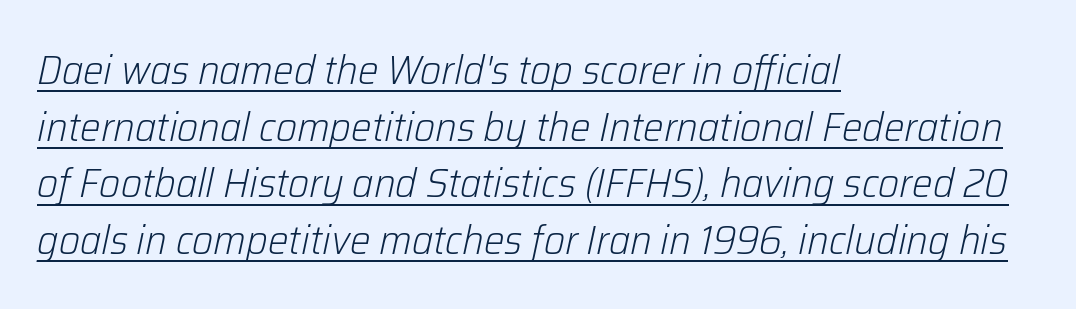
The axis of the letterforms is tilted away from vertical. Somebody hit Ctrl+U on this one — the words are underlined. A normal amount of white space separates one row of letters from the next. Is the stroke heavy? The answer is a plain regular-or-lighter.
